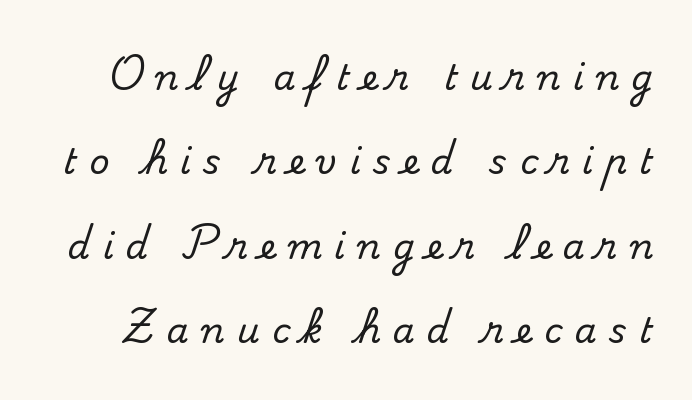
Q: Is the text italic (slanted)? A: Yes.
Q: Is the text underlined? A: No.
Q: Is the spacing between letters normal or unusually wide? A: Unusually wide.
Q: Is the spacing between lines tight, normal or loose? A: Loose.
Q: Width (condensed, normal, or wide)? A: Normal.
Q: Stroke contrast? A: Medium.
Q: x-height? A: Small.
Q: Monospaced? A: No.
